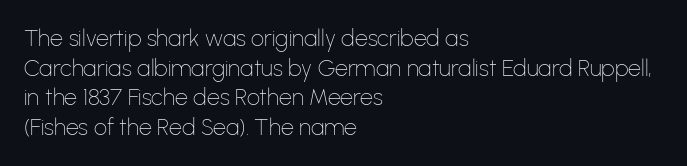
The image shows 23 px text type, upright; set left-aligned, normal line spacing (1.29x), normal letter spacing, not underlined.
